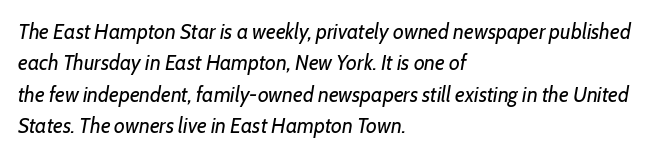
{"italic": "yes", "lean": "right", "slant_degrees": 7, "bold": "no", "underline": "no", "align": "left", "line_spacing": "normal", "line_spacing_ratio": 1.5, "letter_spacing": "normal", "letter_spacing_em": 0.0, "glyph_px": 21}
